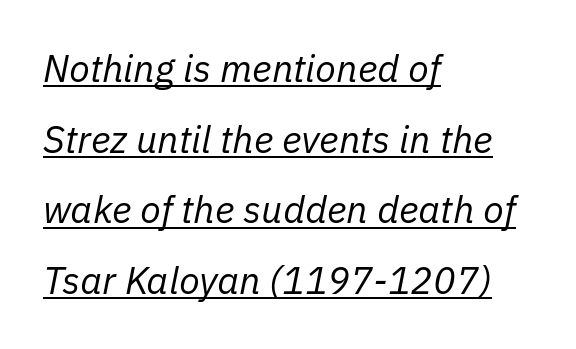
The image shows 38 px regular-weight type, italic (leaning right); set left-aligned, line spacing 1.86x, normal letter spacing, underlined; low stroke contrast and a medium x-height.
